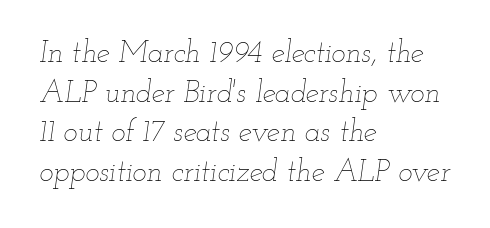
The line texture is even and compact thanks to regular tracking. The gap between lines stays unmarked. The lines in this sample share a left origin and differ only in where they stop. The typesetting does not lean heavy: it is not bold. Varying glyph widths throughout — classic text-font behaviour. A typesetter would call this leading conventional body-copy spacing.
